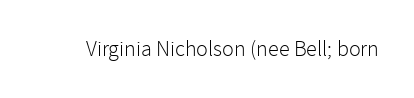
The space directly below the letters is spotless. Quick note: not italic, upright. The line texture is even and compact thanks to regular tracking. These glyphs show unthickened strokes, regular width or finer.
